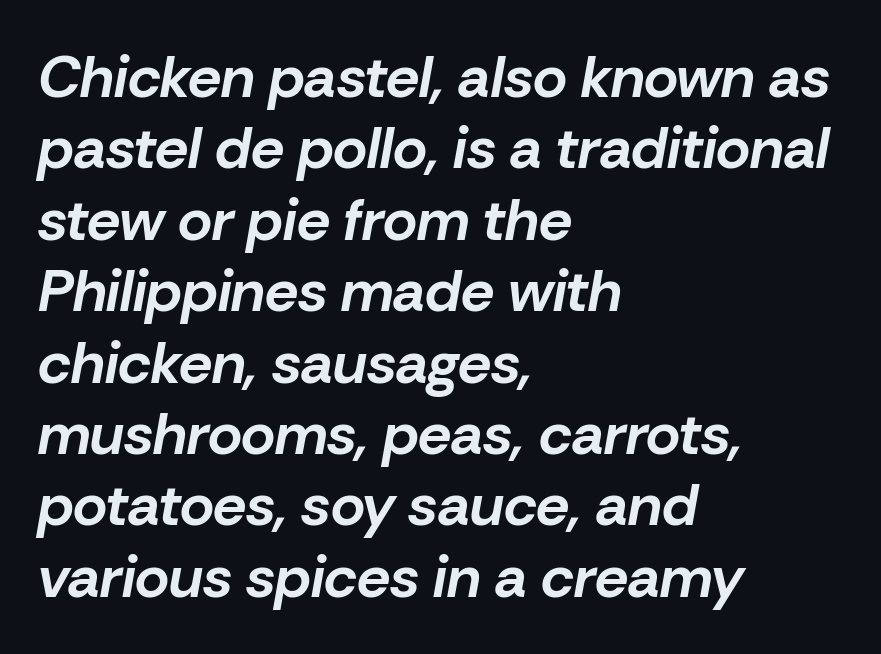
Note the varied advance widths — an 'i' is clearly narrower than an 'm'. Quick note: underline off. Pretty heavy lettering here — definitely bold. Yep, that's italic — everything's leaning. Casual observation: everything's shoved over to the left. Between one letter and the next there's only the usual sliver of space.
